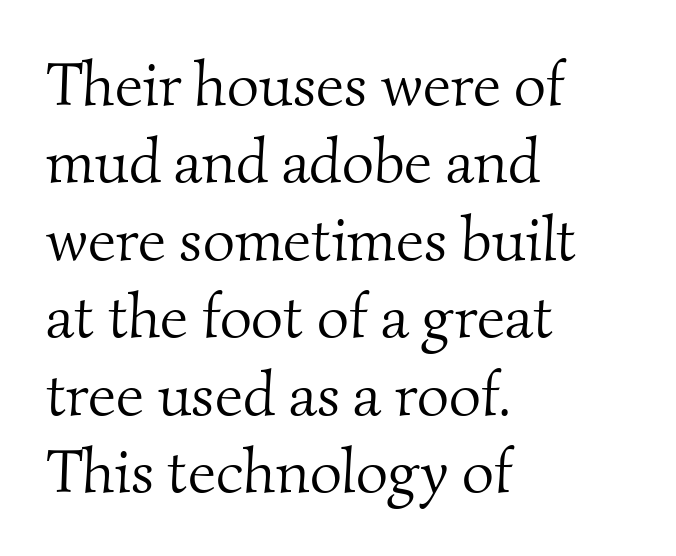
Vertical stems look standard width or narrower in stroke. Unmarked baselines from the first word to the last. The passage shown has conventional tracking throughout. Line spacing here is normal. A classic flush-left, rag-right setting is used for this passage.
